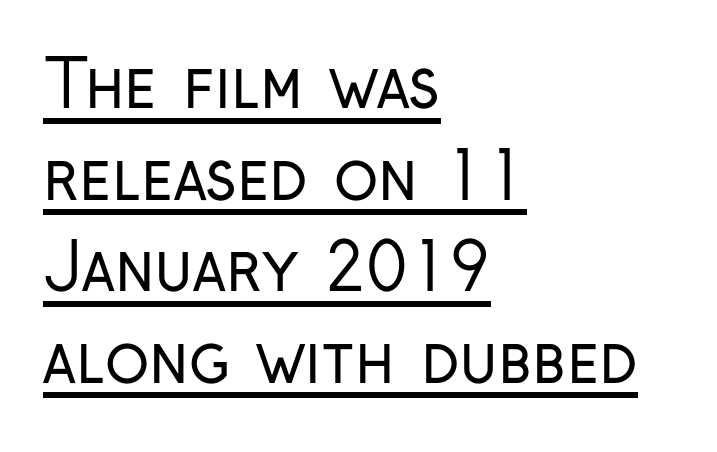
The image shows 65 px regular-weight, condensed sans-serif type, upright; set left-aligned, normal line spacing (1.41x), normal letter spacing, underlined; low stroke contrast and a medium x-height.
